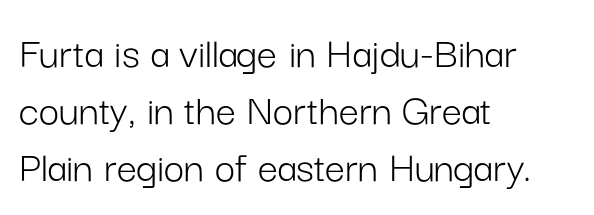
The image shows 45 px light sans-serif type, upright; set left-aligned, normal line spacing (1.27x), normal letter spacing, not underlined; low stroke contrast and a medium x-height.
